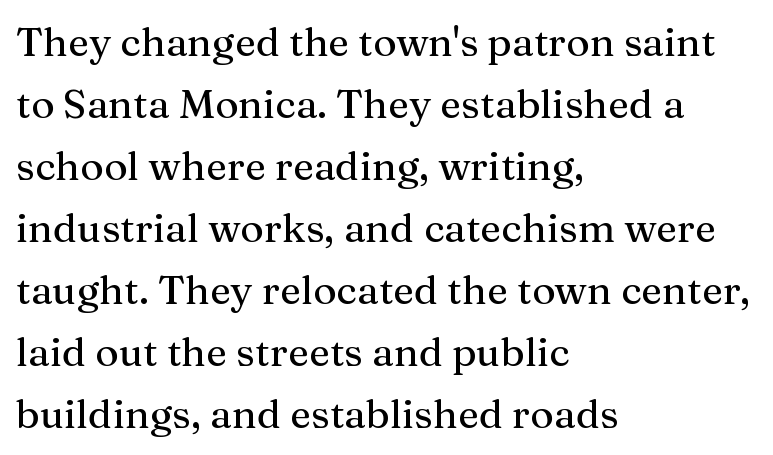
The typography opts for an upright posture over an oblique one. The rendering shows small feet on the letterforms — a serif design. Proportional: the letters do not fall into vertical columns. The specimen omits any rule beneath the text block's lines. Regular leading.
